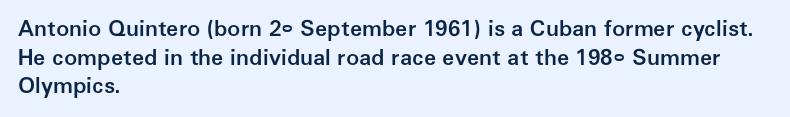
The image shows 22 px text type, upright; set left-aligned, normal line spacing (1.3x), normal letter spacing, not underlined.
